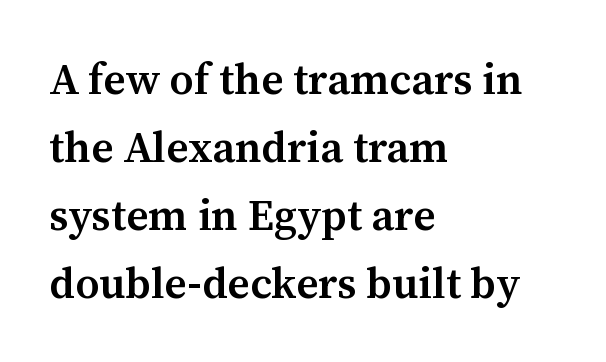
Q: Is the text bold? A: Semi-bold.
Q: Is the text italic (slanted)? A: No, it is upright.
Q: Is the typeface a serif or a sans-serif typeface? A: Serif.
Q: Is the text underlined? A: No.
Q: How is the paragraph aligned? A: Left-aligned.
Q: Is the spacing between letters normal or unusually wide? A: Normal.
Q: Is the spacing between lines tight, normal or loose? A: Normal.
Q: Width (condensed, normal, or wide)? A: Normal.
Q: Stroke contrast? A: Medium.
Q: x-height? A: Medium.
Q: Monospaced? A: No.
